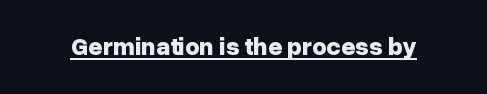
{"italic": "no", "bold": "yes", "underline": "yes", "letter_spacing": "normal", "letter_spacing_em": 0.0, "glyph_px": 25}
